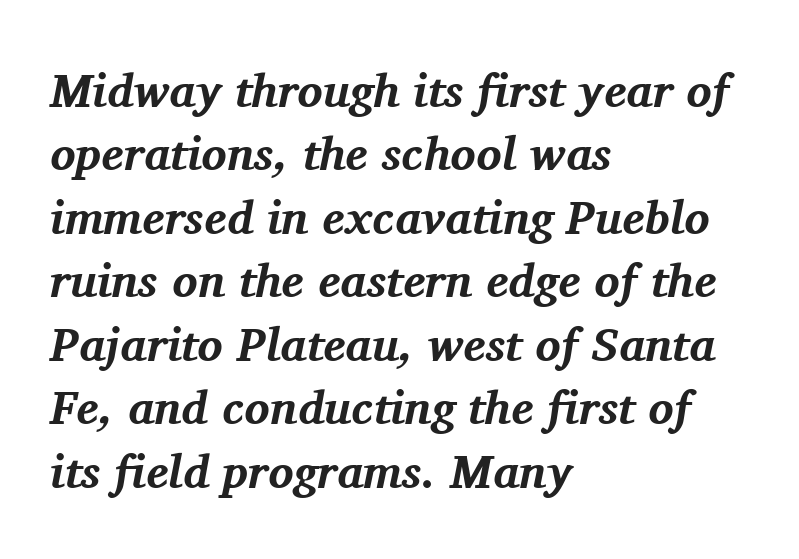
The image shows 47 px bold serif type, italic (leaning right); set left-aligned, normal line spacing (1.35x), normal letter spacing, not underlined; medium stroke contrast and a medium x-height.
